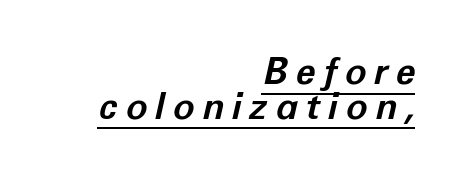
{"italic": "yes", "lean": "right", "slant_degrees": 12, "bold": "yes", "weight": "bold", "width": "normal", "stroke_contrast": "low", "x_height": "medium", "monospaced": "no", "underline": "yes", "align": "right", "line_spacing": "tight", "line_spacing_ratio": 0.96, "letter_spacing": "wide", "letter_spacing_em": 0.22, "glyph_px": 36}
